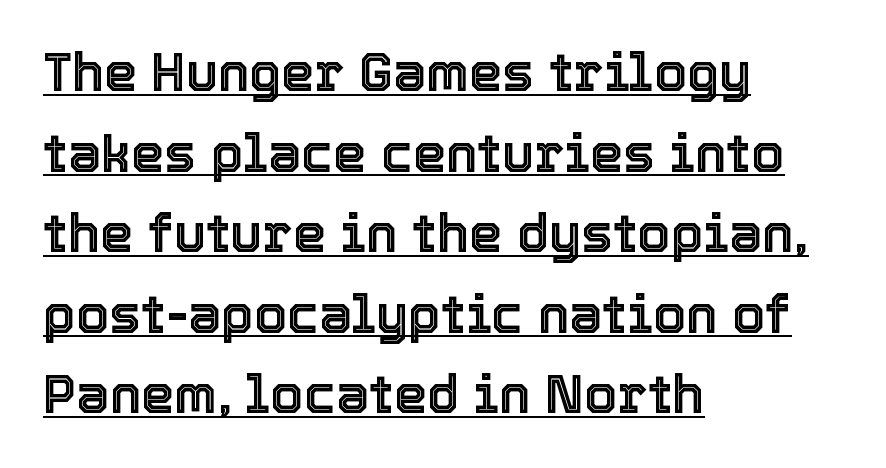
The image shows 53 px text type, upright; set left-aligned, normal line spacing (1.52x), normal letter spacing, underlined; a medium x-height.
